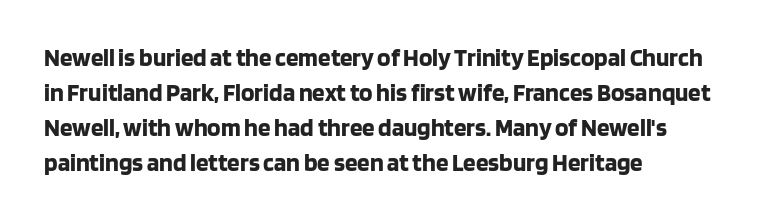
The image shows 25 px bold type, upright; set left-aligned, normal line spacing (1.4x), normal letter spacing, not underlined.
